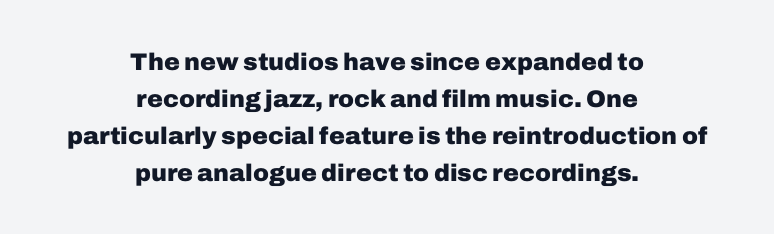
The image shows 24 px bold type, upright; set centered, normal line spacing (1.54x), normal letter spacing, not underlined.
